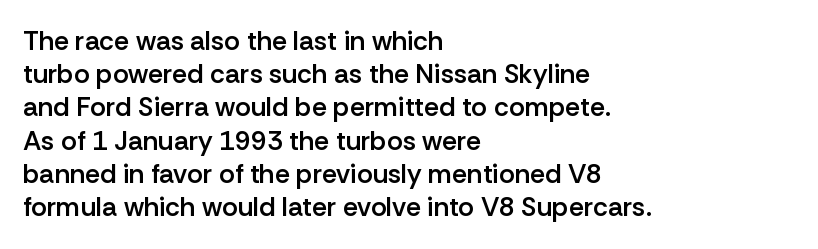
Short and long lines alike share a common starting point at left. The axis of the letterforms is exactly vertical. Plain, unruled lines of type. Caption: semibold face, moderately heavy strokes. How are the letters spaced? Ordinarily, with no added tracking.
